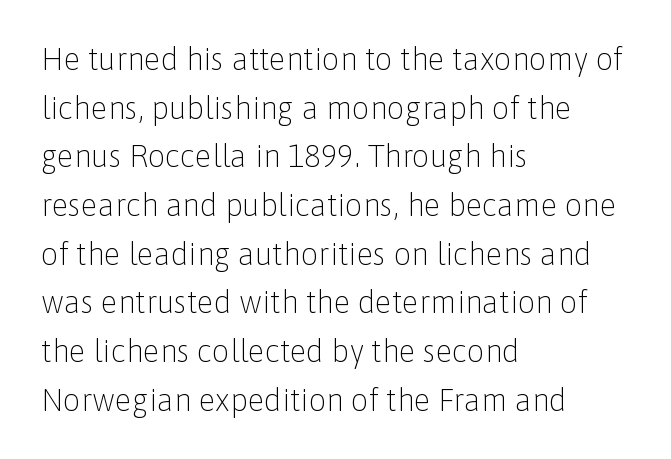
This rendering leaves character spacing at its baseline value. Is the type heavy? It reads as light-to-regular instead. A normal amount of white space separates one row of letters from the next. The letters advance in unequal steps, a hallmark of proportional type. The rendering shows plain stroke endings on the letterforms — a sans-serif design. Characters remain perfectly vertical along every line.
